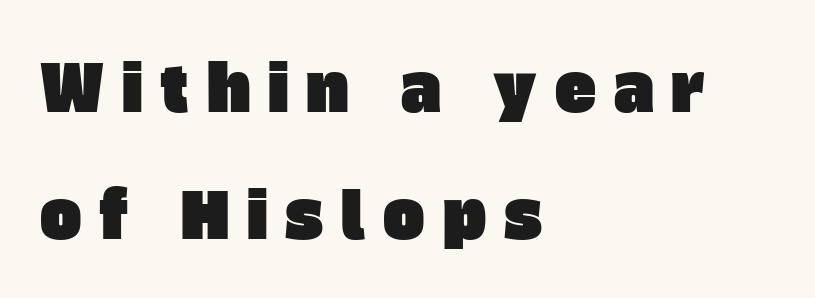
The image shows 62 px sans-serif type; set left-aligned, loose line spacing (2.05x), unusually wide letter spacing (+0.29 em), not underlined; low stroke contrast and a large x-height.
